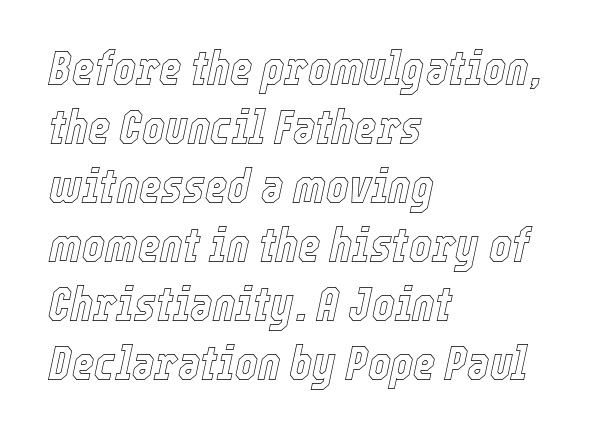
The image shows 48 px condensed type, italic (leaning right); set left-aligned, line spacing 1.23x, normal letter spacing, not underlined; a medium x-height.
